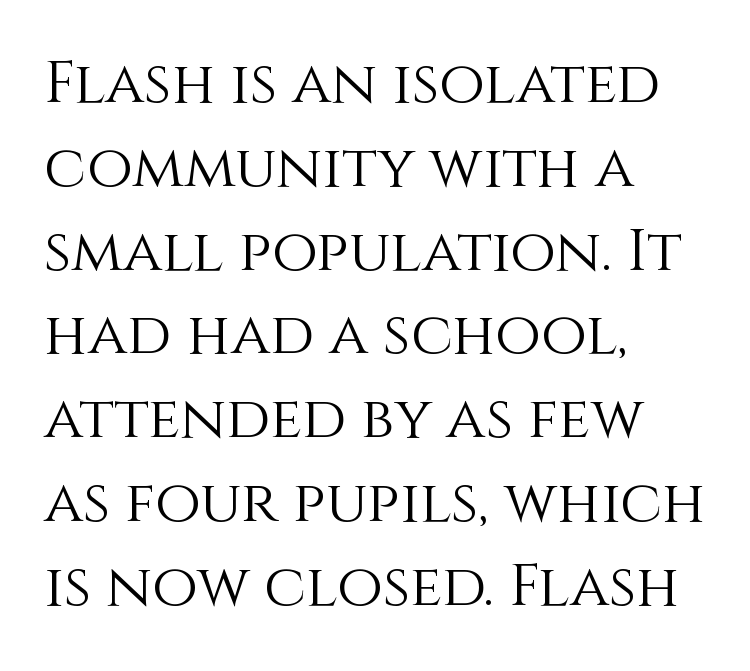
{"italic": "no", "bold": "no", "weight": "light", "width": "normal", "x_height": "large", "monospaced": "no", "underline": "no", "align": "left", "line_spacing": "normal", "line_spacing_ratio": 1.42, "letter_spacing": "normal", "letter_spacing_em": 0.0, "glyph_px": 59}
